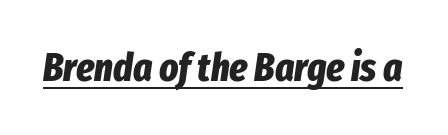
The gaps between neighbouring characters are ordinary and unremarkable. The typesetter has applied underlining to the passage shown. The characters look thick and weighty, a clear bold. Note the varied advance widths — an 'i' is clearly narrower than an 'm'.
